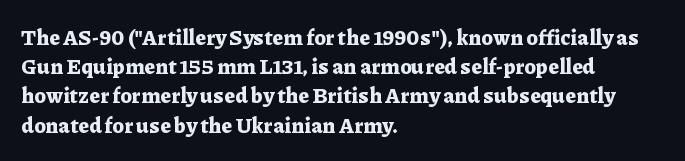
The image shows 21 px bold type, upright; set left-aligned, normal line spacing (1.39x), normal letter spacing, not underlined.
